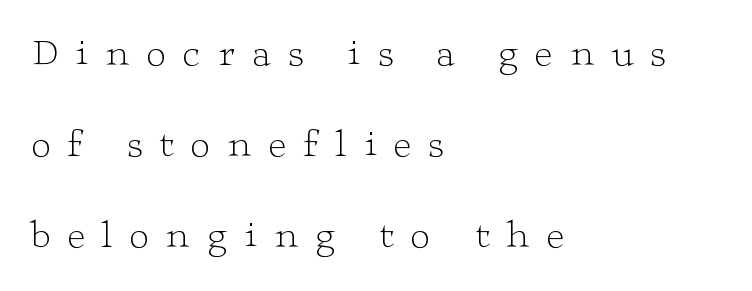
The image shows 38 px light, wide serif type, upright; set left-aligned, loose line spacing (2.4x), unusually wide letter spacing (+0.45 em), not underlined; low stroke contrast and a medium x-height.
